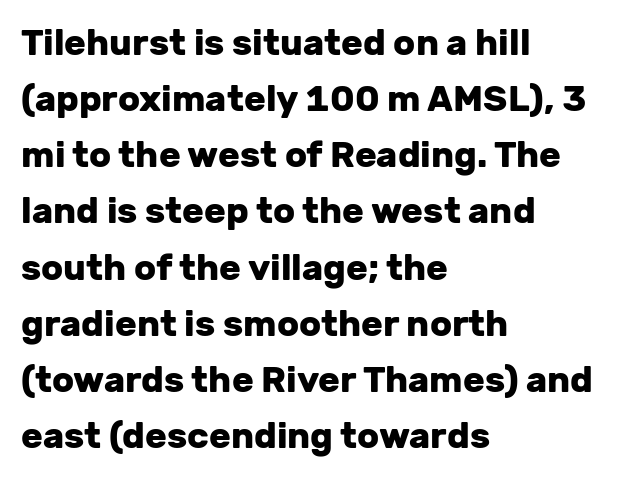
Q: Is the text bold? A: Yes.
Q: Is the text italic (slanted)? A: No, it is upright.
Q: Is the typeface a serif or a sans-serif typeface? A: Sans-serif.
Q: Is the text underlined? A: No.
Q: How is the paragraph aligned? A: Left-aligned.
Q: Is the spacing between letters normal or unusually wide? A: Normal.
Q: Is the spacing between lines tight, normal or loose? A: Normal.
Q: Width (condensed, normal, or wide)? A: Normal.
Q: Stroke contrast? A: Low.
Q: x-height? A: Medium.
Q: Monospaced? A: No.
